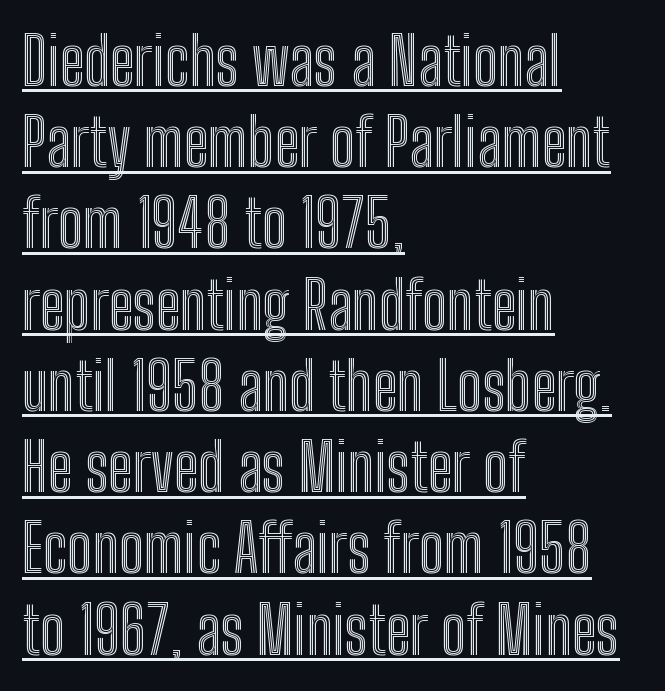
The sample's only ornament is a line tracing under the words. How are the letters spaced? Ordinarily, with no added tracking. The rendering uses natural spacing where letterforms have individual widths. Every character sits straight up, as roman type does.
